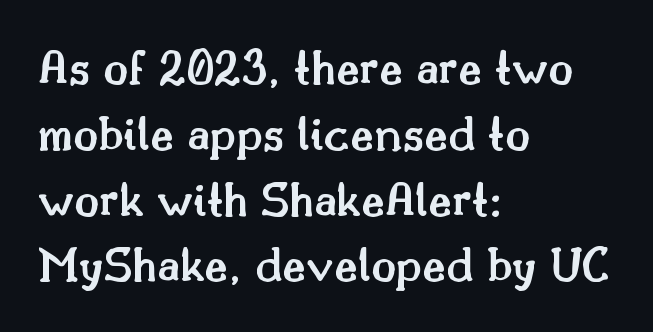
The image shows 51 px semibold serif type, upright; set left-aligned, normal line spacing (1.29x), normal letter spacing, not underlined; medium stroke contrast and a small x-height.
